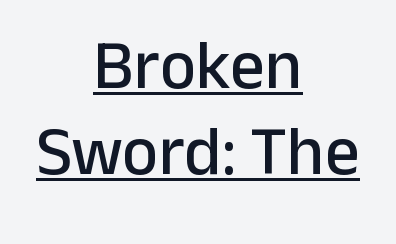
Q: Is the text italic (slanted)? A: No, it is upright.
Q: Is the typeface a serif or a sans-serif typeface? A: Sans-serif.
Q: Is the text underlined? A: Yes.
Q: How is the paragraph aligned? A: Centered.
Q: Is the spacing between letters normal or unusually wide? A: Normal.
Q: Is the spacing between lines tight, normal or loose? A: Normal.
Q: Width (condensed, normal, or wide)? A: Normal.
Q: Stroke contrast? A: Low.
Q: x-height? A: Medium.
Q: Monospaced? A: No.
